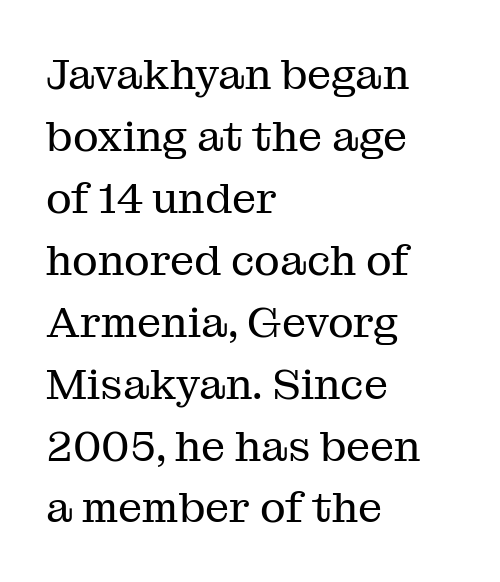
The area under the type is left untouched. In terms of posture, this sample is upright. Short and long lines alike share a common starting point at left. Whoever set this chose a conventional vertical rhythm. Is the stroke heavy? The answer is a plain regular-or-lighter.
